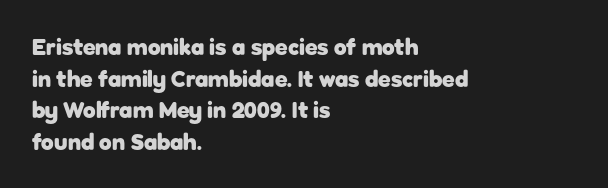
Q: Is the text bold? A: Yes.
Q: Is the text italic (slanted)? A: No, it is upright.
Q: Is the text underlined? A: No.
Q: How is the paragraph aligned? A: Left-aligned.
Q: Is the spacing between letters normal or unusually wide? A: Normal.
Q: Is the spacing between lines tight, normal or loose? A: Normal.
